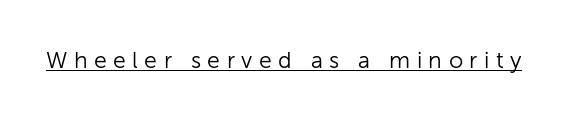
The image shows 23 px text type, upright; set unusually wide letter spacing (+0.28 em), underlined.
